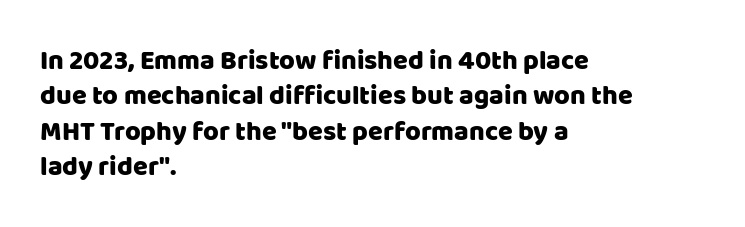
The image shows 27 px text type, upright; set left-aligned, normal line spacing (1.31x), normal letter spacing, not underlined.
